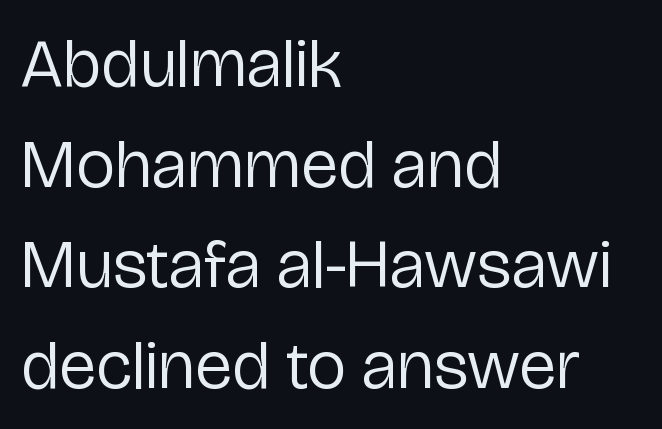
Nobody drew a line under any word here. The text was rendered using a sans face with plain stroke endings. Posture: straight, roman, zero tilt. One glance says typical: line gaps are just what's usual.
